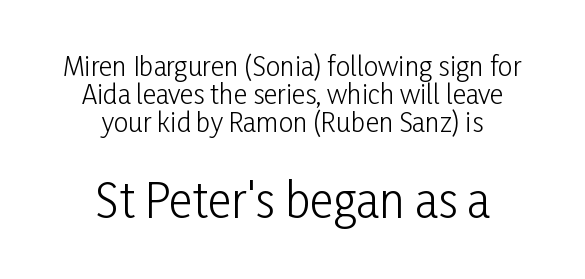
Q: Is the text bold? A: No.
Q: Is the text italic (slanted)? A: No, it is upright.
Q: Is the typeface a serif or a sans-serif typeface? A: Sans-serif.
Q: Is the text underlined? A: No.
Q: How is the paragraph aligned? A: Centered.
Q: Is the spacing between letters normal or unusually wide? A: Normal.
Q: Is the spacing between lines tight, normal or loose? A: Tight.
Q: Which block of text is set in a larger size, the first (top) or the second (bottom)? A: The second (bottom) one.
Q: Width (condensed, normal, or wide)? A: Condensed.
Q: Stroke contrast? A: Low.
Q: x-height? A: Medium.
Q: Monospaced? A: No.
